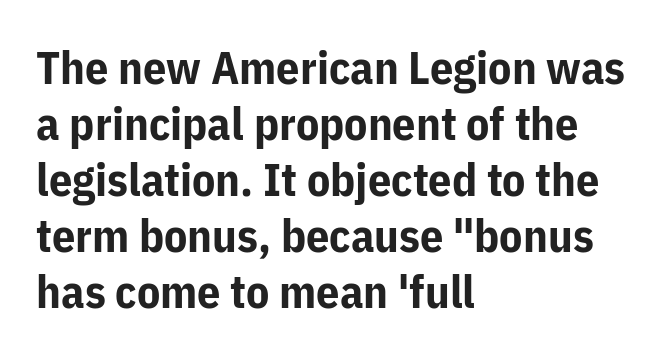
Q: Is the text bold? A: Yes.
Q: Is the text italic (slanted)? A: No, it is upright.
Q: Is the typeface a serif or a sans-serif typeface? A: Sans-serif.
Q: Is the text underlined? A: No.
Q: How is the paragraph aligned? A: Left-aligned.
Q: Is the spacing between letters normal or unusually wide? A: Normal.
Q: Width (condensed, normal, or wide)? A: Normal.
Q: Stroke contrast? A: Low.
Q: x-height? A: Medium.
Q: Monospaced? A: No.
